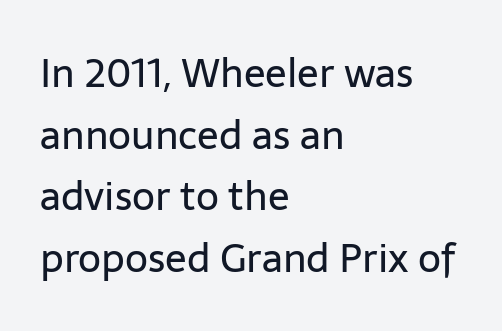
Q: Is the text bold? A: No.
Q: Is the text italic (slanted)? A: No, it is upright.
Q: Is the typeface a serif or a sans-serif typeface? A: Sans-serif.
Q: Is the text underlined? A: No.
Q: How is the paragraph aligned? A: Left-aligned.
Q: Is the spacing between letters normal or unusually wide? A: Normal.
Q: Is the spacing between lines tight, normal or loose? A: Normal.
Q: Width (condensed, normal, or wide)? A: Normal.
Q: Stroke contrast? A: Low.
Q: x-height? A: Medium.
Q: Monospaced? A: No.
